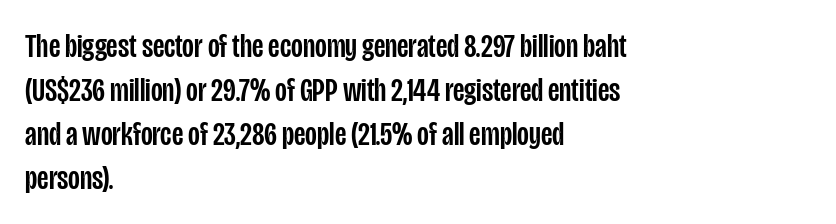
{"serif": "no", "italic": "no", "width": "condensed", "stroke_contrast": "low", "x_height": "large", "monospaced": "no", "underline": "no", "align": "left", "line_spacing": "normal", "line_spacing_ratio": 1.29, "letter_spacing": "normal", "letter_spacing_em": 0.0, "glyph_px": 34}
